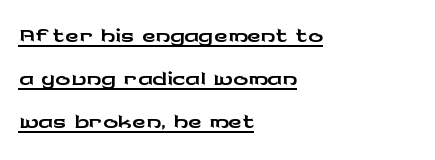
The image shows 37 px wide sans-serif type, upright; set left-aligned, line spacing 1.16x, normal letter spacing, underlined; low stroke contrast and a medium x-height.
